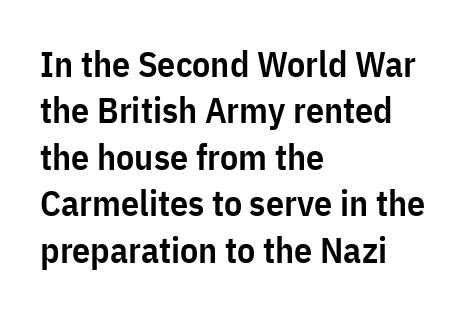
The image shows 36 px semibold, condensed sans-serif type, upright; set left-aligned, normal line spacing (1.29x), normal letter spacing, not underlined; low stroke contrast and a medium x-height.
